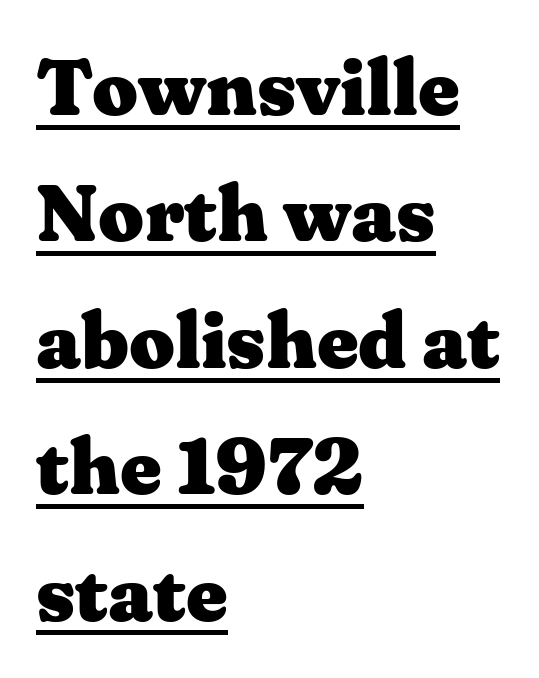
Q: Is the text bold? A: Yes.
Q: Is the text italic (slanted)? A: No, it is upright.
Q: Is the typeface a serif or a sans-serif typeface? A: Serif.
Q: Is the text underlined? A: Yes.
Q: How is the paragraph aligned? A: Left-aligned.
Q: Is the spacing between letters normal or unusually wide? A: Normal.
Q: Is the spacing between lines tight, normal or loose? A: Normal.
Q: Width (condensed, normal, or wide)? A: Wide.
Q: Stroke contrast? A: Medium.
Q: x-height? A: Medium.
Q: Monospaced? A: No.
